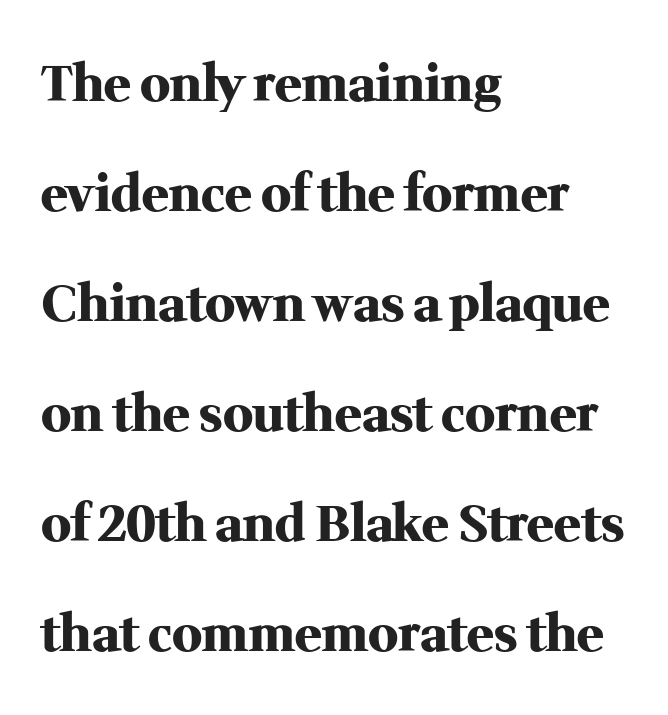
The image shows 50 px heavy serif type, upright; set left-aligned, loose line spacing (2.2x), normal letter spacing, not underlined; medium stroke contrast and a medium x-height.
